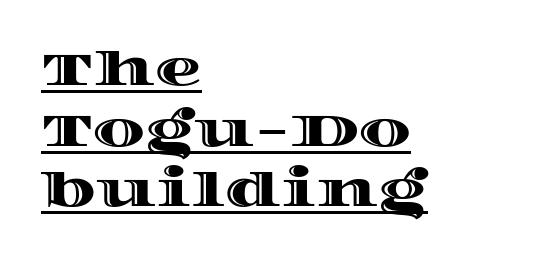
The image shows 47 px wide type, upright; set left-aligned, normal line spacing (1.29x), normal letter spacing, underlined; a large x-height.
